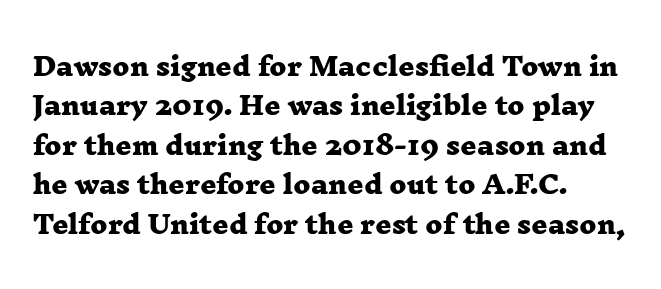
The image shows 25 px bold type; set left-aligned, normal line spacing (1.58x), normal letter spacing, not underlined.
